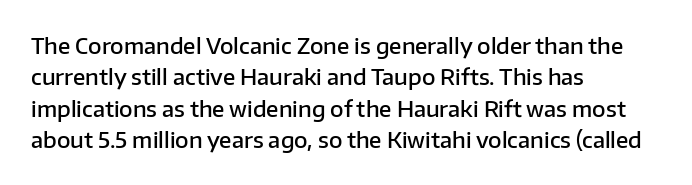
Successive baselines arrive at the customary interval. Horizontally, the lines are justified to the leading edge only. Short note: letters normally spaced. Emphasis by weight is partial: semibold. The gap between lines stays unmarked. Ordinary non-slanted type is in use.
